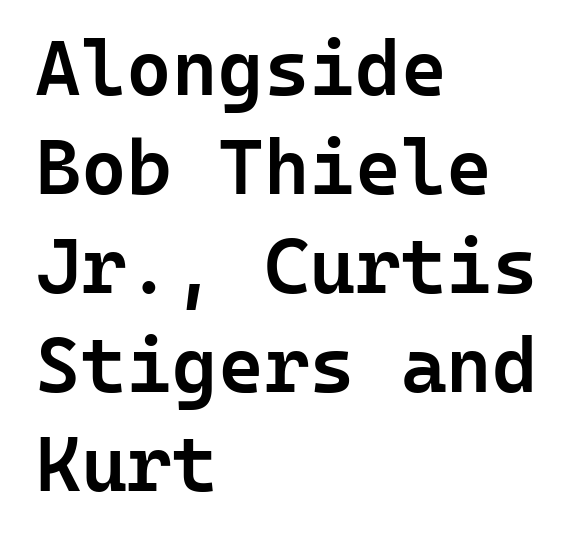
Is there any slant? The stems are plumb. Summary of vertical rhythm: regular, with standard interline spacing. Look at the tracking — it's just the regular setting, nothing added. Check the space under the baseline: it is left empty. Casual observation: everything's shoved over to the left. The font family rendered here belongs to the sans-serif group.
